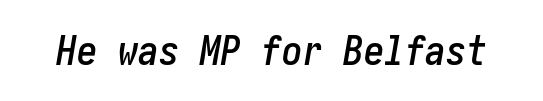
The image shows 41 px condensed type, italic (leaning right); set normal letter spacing, not underlined; low stroke contrast and a medium x-height.
